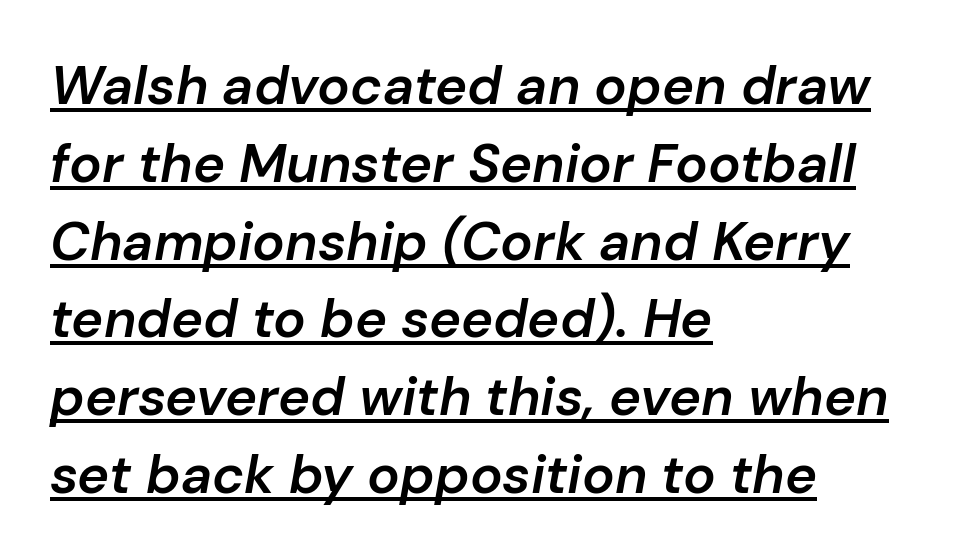
Q: Is the text bold? A: Semi-bold.
Q: Is the text italic (slanted)? A: Yes, it leans right by about 10 degrees.
Q: Is the text underlined? A: Yes.
Q: How is the paragraph aligned? A: Left-aligned.
Q: Is the spacing between letters normal or unusually wide? A: Normal.
Q: Is the spacing between lines tight, normal or loose? A: Normal.
Q: Width (condensed, normal, or wide)? A: Normal.
Q: Stroke contrast? A: Low.
Q: x-height? A: Medium.
Q: Monospaced? A: No.
